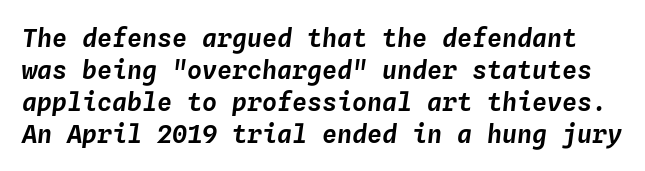
Characters follow at the spacing the type designer built in. How would I describe the line gaps? Plain and ordinary. Posture: slanted. Rule under the text: the space is simply empty.
